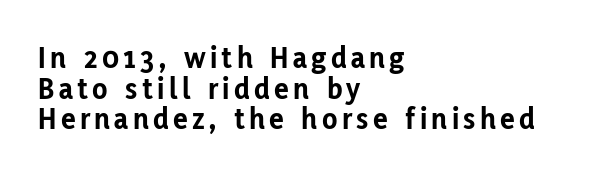
{"serif": "no", "italic": "no", "bold": "yes", "weight": "bold", "width": "normal", "stroke_contrast": "low", "x_height": "medium", "monospaced": "no", "underline": "no", "align": "left", "line_spacing": "tight", "line_spacing_ratio": 0.99, "glyph_px": 31}
